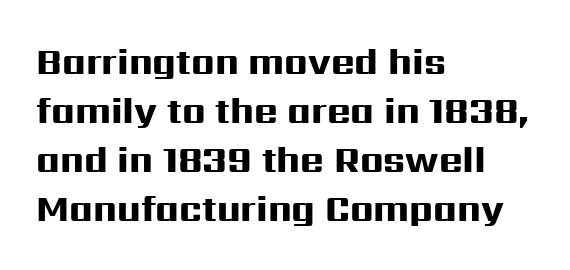
Q: Is the text bold? A: Yes.
Q: Is the text italic (slanted)? A: No, it is upright.
Q: Is the typeface a serif or a sans-serif typeface? A: Sans-serif.
Q: Is the text underlined? A: No.
Q: How is the paragraph aligned? A: Left-aligned.
Q: Is the spacing between letters normal or unusually wide? A: Normal.
Q: Is the spacing between lines tight, normal or loose? A: Normal.
Q: Width (condensed, normal, or wide)? A: Wide.
Q: Stroke contrast? A: High.
Q: x-height? A: Medium.
Q: Monospaced? A: No.
